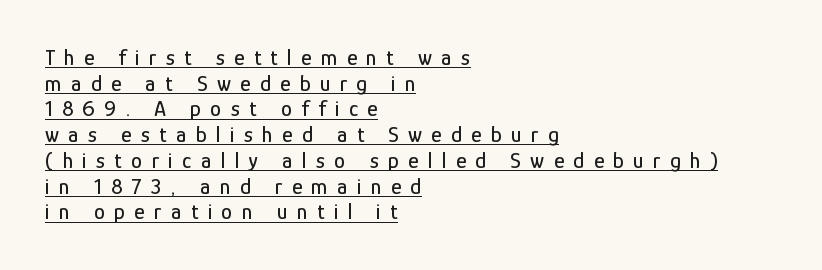
{"italic": "no", "underline": "yes", "align": "left", "line_spacing_ratio": 1.17, "letter_spacing": "wide", "letter_spacing_em": 0.43, "glyph_px": 22}
